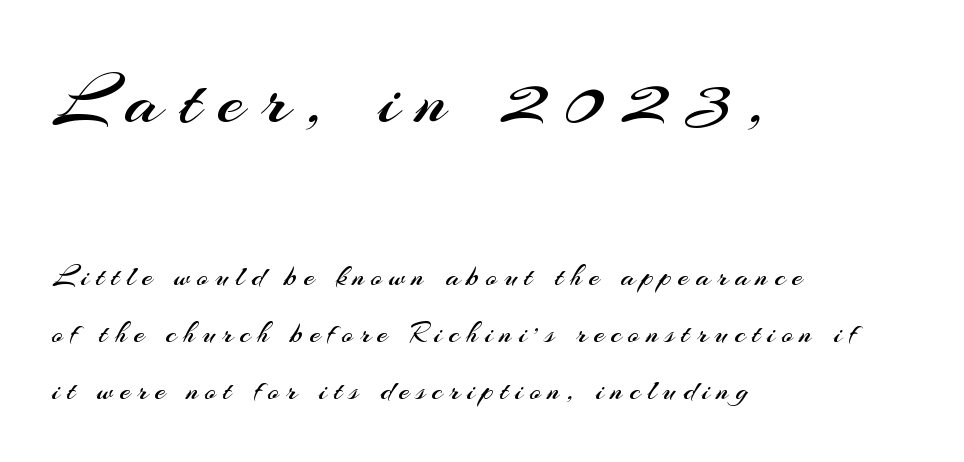
Notice how the passage keeps a crisp vertical edge on the left only. The line texture is sparse and dotted thanks to wide tracking. A typesetter would call this leading open, well beyond the default. The typeface chosen for these lines omits serifs. Does the bottom block carry the larger type? No, the top block does.
